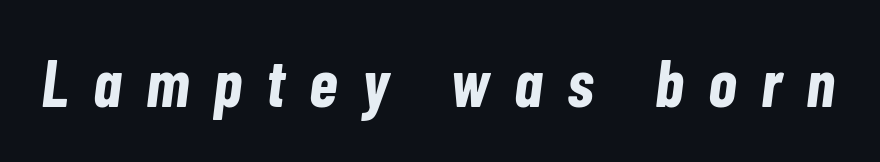
{"italic": "yes", "lean": "right", "slant_degrees": 7, "bold": "yes", "weight": "bold", "width": "condensed", "stroke_contrast": "low", "x_height": "medium", "monospaced": "no", "underline": "no", "letter_spacing": "wide", "letter_spacing_em": 0.37, "glyph_px": 66}
